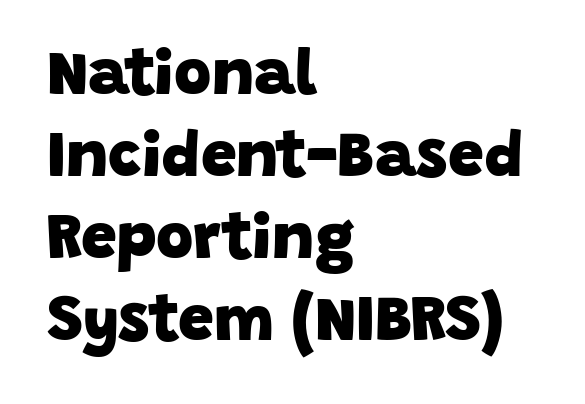
{"serif": "no", "bold": "yes", "weight": "heavy", "width": "normal", "stroke_contrast": "low", "x_height": "large", "monospaced": "no", "underline": "no", "align": "left", "line_spacing": "normal", "line_spacing_ratio": 1.28, "letter_spacing": "normal", "letter_spacing_em": 0.0, "glyph_px": 64}
